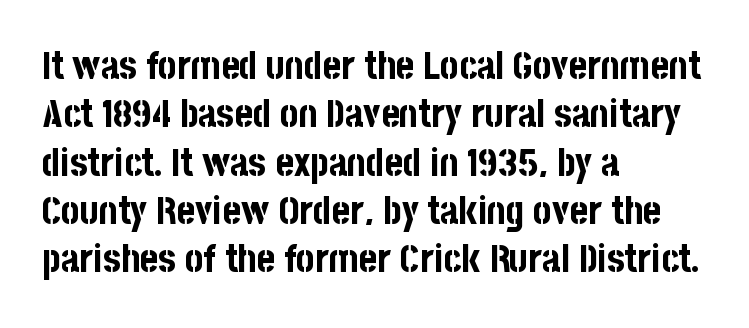
The image shows 39 px bold, condensed sans-serif type, upright; set left-aligned, line spacing 1.24x, normal letter spacing, not underlined; low stroke contrast and a large x-height.
